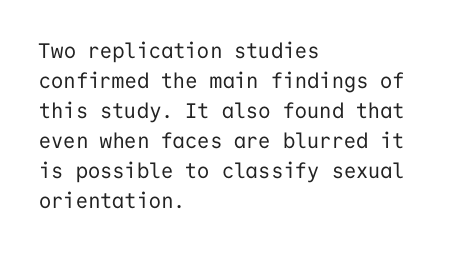
Q: Is the text bold? A: No.
Q: Is the text italic (slanted)? A: No, it is upright.
Q: Is the text underlined? A: No.
Q: How is the paragraph aligned? A: Left-aligned.
Q: Is the spacing between letters normal or unusually wide? A: Normal.
Q: Is the spacing between lines tight, normal or loose? A: Normal.
